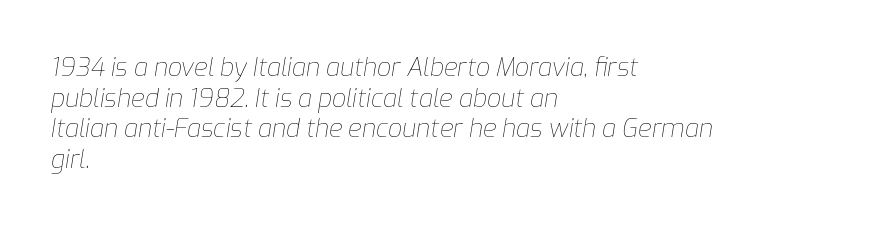
The image shows 25 px text type, italic (leaning right); set left-aligned, line spacing 1.23x, normal letter spacing, not underlined.
